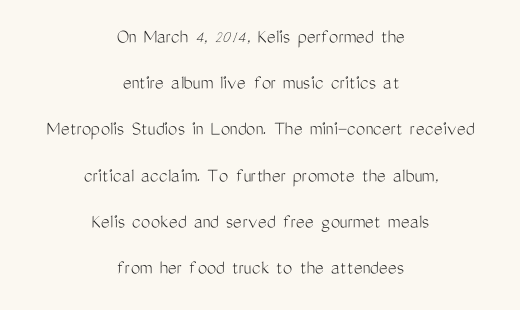
The image shows 21 px text type, upright; set centered, loose line spacing (2.2x), normal letter spacing, not underlined.
